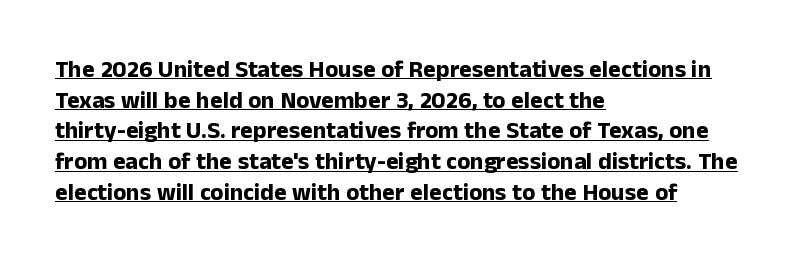
{"italic": "no", "bold": "yes", "underline": "yes", "align": "left", "line_spacing": "normal", "line_spacing_ratio": 1.28, "letter_spacing": "normal", "letter_spacing_em": 0.0, "glyph_px": 24}
